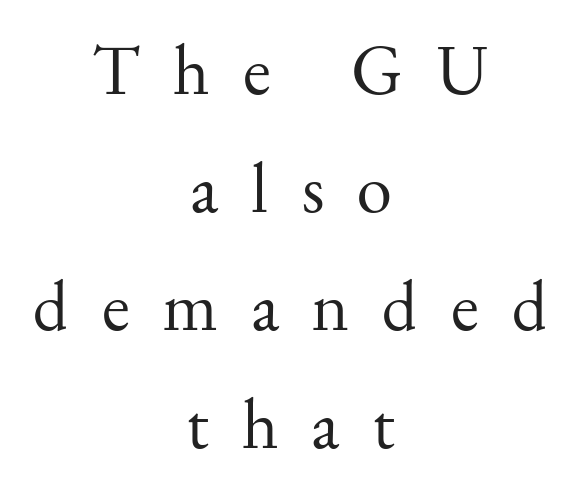
{"serif": "yes", "italic": "no", "bold": "no", "weight": "regular", "width": "normal", "stroke_contrast": "medium", "x_height": "small", "monospaced": "no", "underline": "no", "align": "center", "line_spacing": "normal", "line_spacing_ratio": 1.66, "letter_spacing": "wide", "letter_spacing_em": 0.47, "glyph_px": 71}
